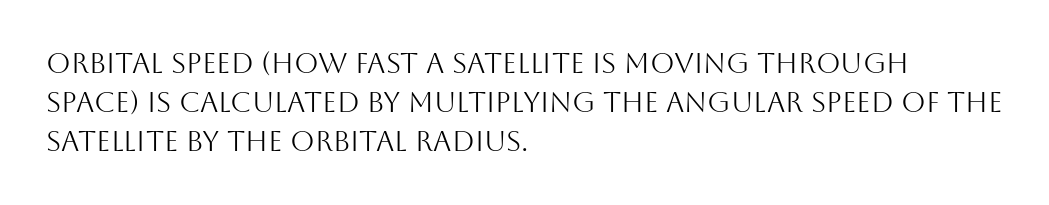
Q: Is the text bold? A: No.
Q: Is the text italic (slanted)? A: No, it is upright.
Q: Is the typeface a serif or a sans-serif typeface? A: Sans-serif.
Q: Is the text underlined? A: No.
Q: How is the paragraph aligned? A: Left-aligned.
Q: Is the spacing between letters normal or unusually wide? A: Normal.
Q: Is the spacing between lines tight, normal or loose? A: Normal.
Q: Width (condensed, normal, or wide)? A: Normal.
Q: Stroke contrast? A: Medium.
Q: x-height? A: Large.
Q: Monospaced? A: No.
